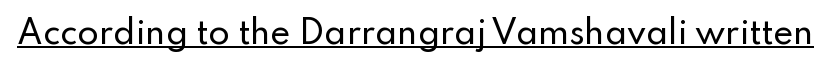
{"serif": "no", "italic": "no", "width": "normal", "stroke_contrast": "low", "x_height": "small", "monospaced": "no", "underline": "yes", "letter_spacing": "normal", "letter_spacing_em": 0.0, "glyph_px": 31}
